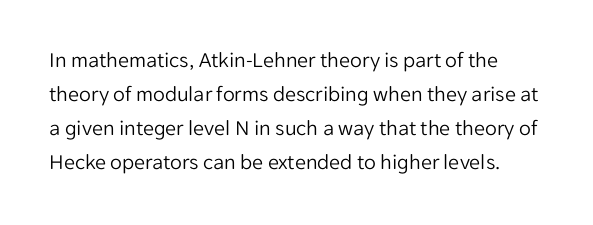
The image shows 22 px text type, upright; set normal line spacing (1.55x), normal letter spacing, not underlined.
